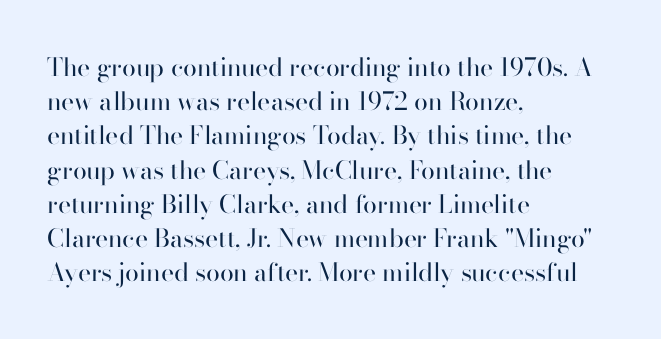
The image shows 25 px text type, upright; set left-aligned, normal line spacing (1.37x), normal letter spacing, not underlined.
